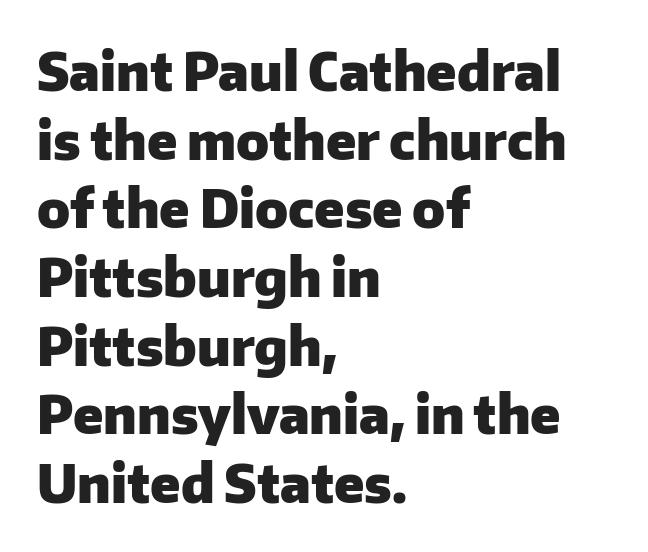
{"serif": "no", "italic": "no", "bold": "yes", "weight": "heavy", "width": "normal", "stroke_contrast": "low", "x_height": "medium", "monospaced": "no", "underline": "no", "align": "left", "line_spacing": "normal", "line_spacing_ratio": 1.32, "letter_spacing": "normal", "letter_spacing_em": 0.0, "glyph_px": 52}
